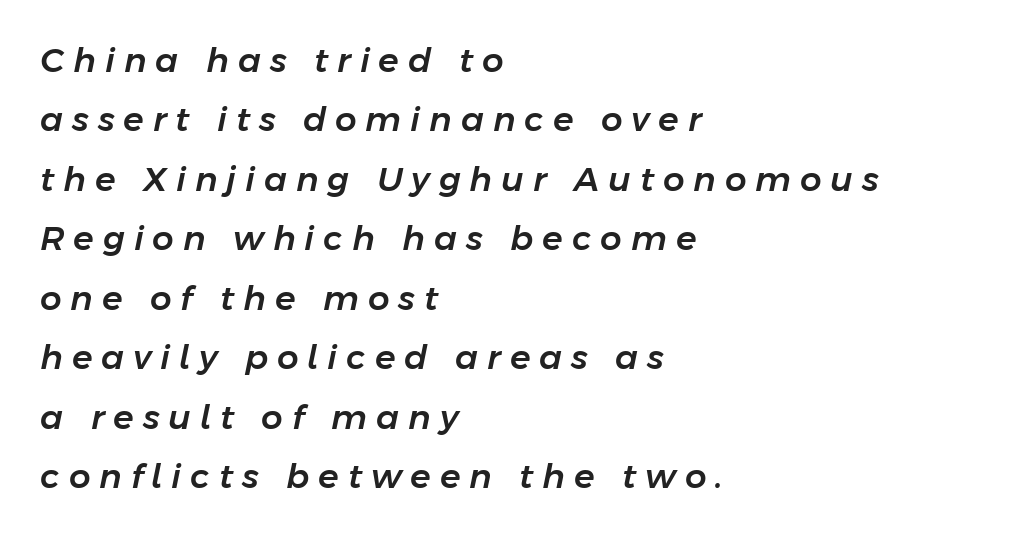
{"italic": "yes", "lean": "right", "slant_degrees": 11, "width": "normal", "stroke_contrast": "low", "x_height": "medium", "monospaced": "no", "underline": "no", "align": "left", "line_spacing_ratio": 1.75, "letter_spacing": "wide", "letter_spacing_em": 0.26, "glyph_px": 34}
